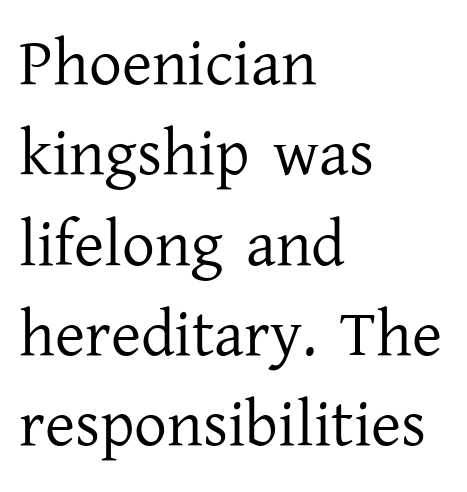
Alignment: flush left. Spacing between characters is what you'd get straight out of the box. Vertical stems look standard width or narrower in stroke. Each letter keeps its own natural width here, so spacing adapts to shape.
